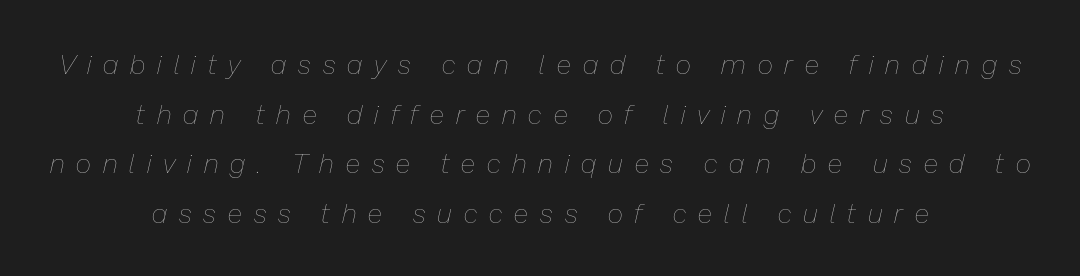
Every character sits at an angle, as italics do. Nothing heavy about these letters — not bold at all. The specimen omits any rule beneath the text block's lines. You could only call the tracking loose — the letters float apart.
